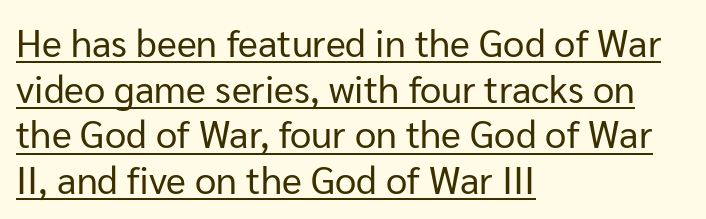
Decoration check: the copy is underlined. The passage shown is typed in a proportional face where columns would drift. This is roman type, the default non-slanted kind. Does the copy run flush right? No — it runs flush left. How are the letters spaced? Ordinarily, with no added tracking.
